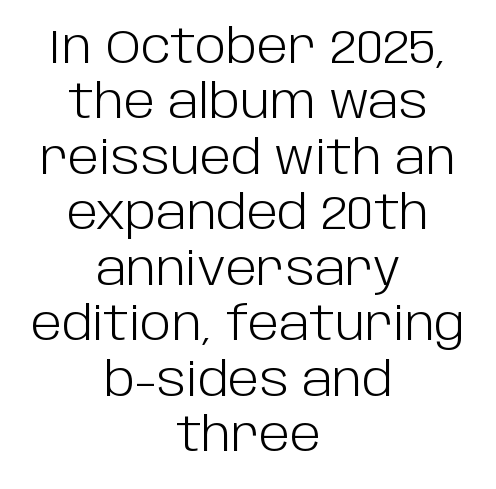
No italicization has been applied; the sample stays upright. Weight: not bold — regular or lighter. Rule under the text: the space is simply empty. Spacing verdict: proportional, widths tailored to each character.
